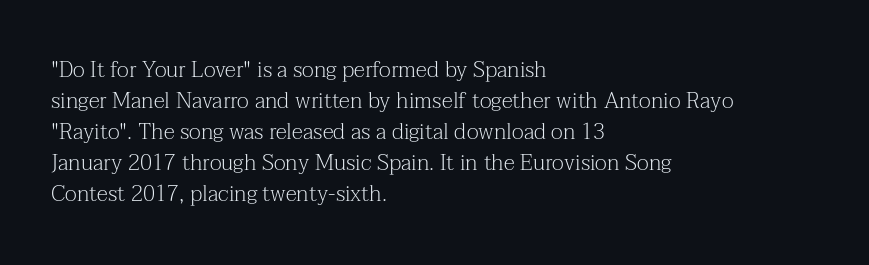
Q: Is the text bold? A: No.
Q: Is the text italic (slanted)? A: No, it is upright.
Q: Is the text underlined? A: No.
Q: How is the paragraph aligned? A: Left-aligned.
Q: Is the spacing between letters normal or unusually wide? A: Normal.
Q: Is the spacing between lines tight, normal or loose? A: Normal.
